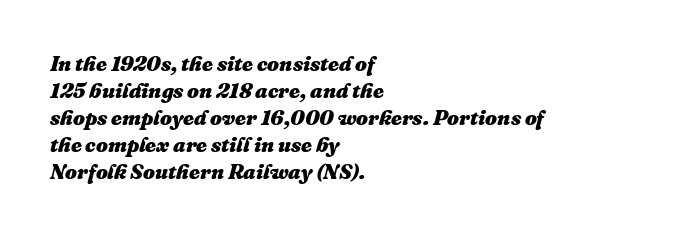
The image shows 21 px bold type, italic (leaning right); set left-aligned, normal line spacing (1.28x), normal letter spacing, not underlined.
